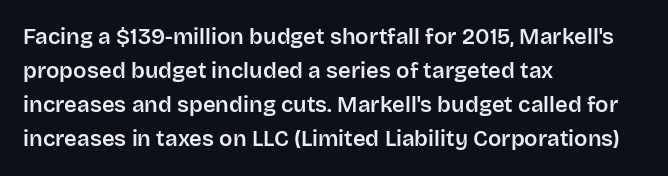
Q: Is the text italic (slanted)? A: No, it is upright.
Q: Is the text underlined? A: No.
Q: How is the paragraph aligned? A: Left-aligned.
Q: Is the spacing between letters normal or unusually wide? A: Normal.
Q: Is the spacing between lines tight, normal or loose? A: Normal.
